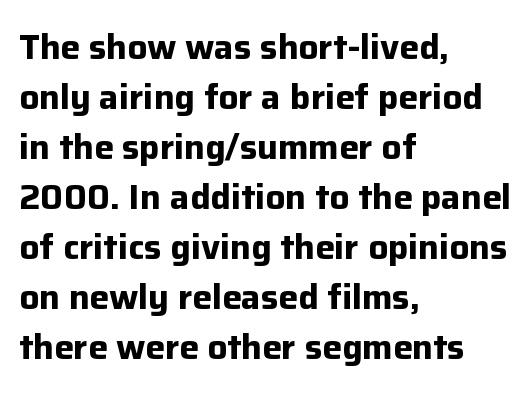
If you drew a line through each stem, it would be perfectly vertical. Is the letter spacing exaggerated? No — it looks like the ordinary default. Visually the block forms a straight wall on the left and a jagged coastline on the right. Are there feet on the stems? There aren't — it's a sans. The rendering uses a bold face; every stroke is thick and dark. Here the designer chose a conventional face with non-uniform glyph widths.
